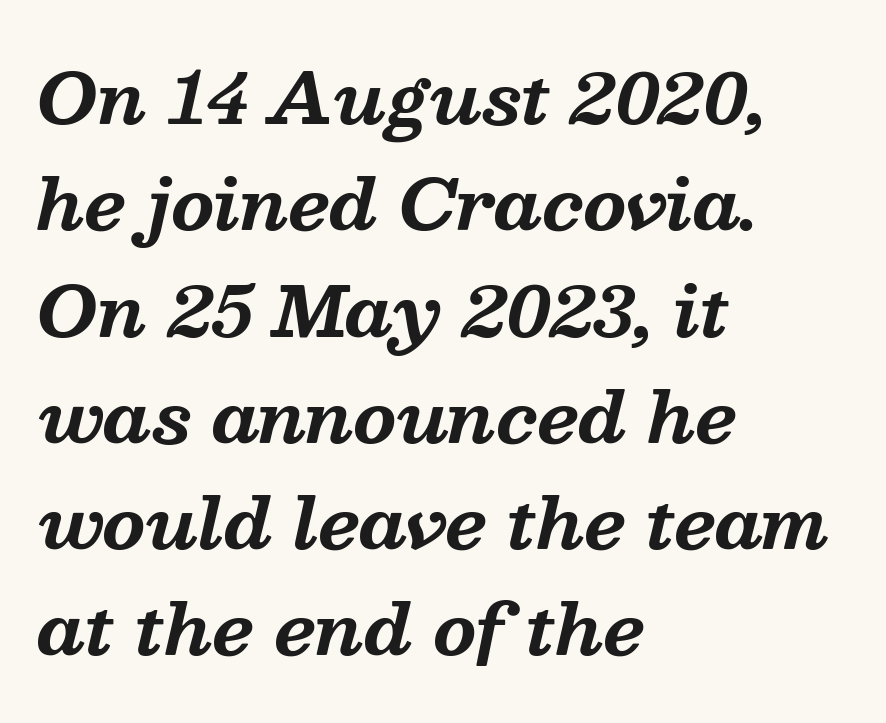
Q: Is the text bold? A: Yes.
Q: Is the text italic (slanted)? A: Yes, it leans right by about 13 degrees.
Q: Is the typeface a serif or a sans-serif typeface? A: Serif.
Q: Is the text underlined? A: No.
Q: How is the paragraph aligned? A: Left-aligned.
Q: Is the spacing between letters normal or unusually wide? A: Normal.
Q: Is the spacing between lines tight, normal or loose? A: Normal.
Q: Width (condensed, normal, or wide)? A: Normal.
Q: Stroke contrast? A: Medium.
Q: x-height? A: Medium.
Q: Monospaced? A: No.
